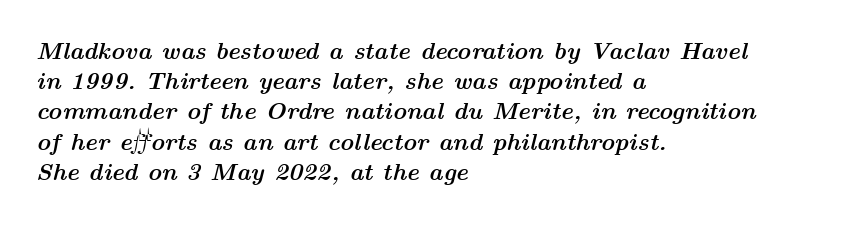
Evenly set lines give the paragraph a standard silhouette. These lines keep a tight, regular rhythm from letter to letter. Clear beneath every line of the passage. Slanted lettering throughout. Leftover space on each line is placed entirely after the last word. Heft: maximum for text — a bold.
